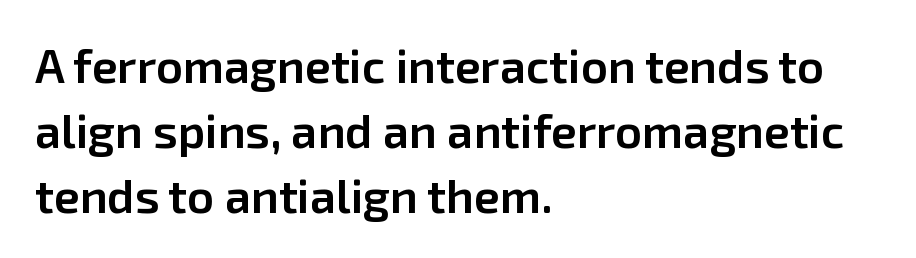
{"serif": "no", "italic": "no", "bold": "semi", "weight": "semibold", "width": "normal", "stroke_contrast": "low", "x_height": "medium", "monospaced": "no", "underline": "no", "align": "left", "line_spacing": "normal", "line_spacing_ratio": 1.38, "letter_spacing": "normal", "letter_spacing_em": 0.0, "glyph_px": 47}
